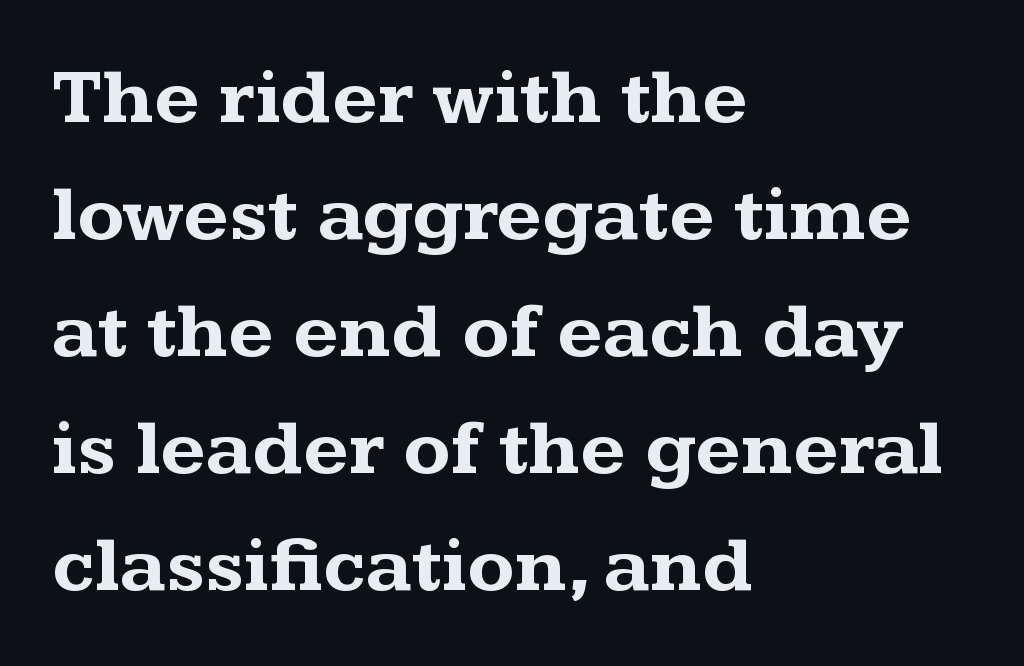
The image shows 78 px bold, wide serif type, upright; set left-aligned, normal line spacing (1.5x), normal letter spacing, not underlined; medium stroke contrast and a medium x-height.
